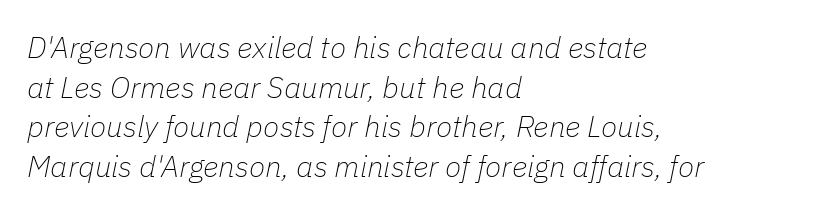
The image shows 30 px thin type, italic (leaning right); set left-aligned, normal line spacing (1.32x), normal letter spacing, not underlined; low stroke contrast and a medium x-height.
